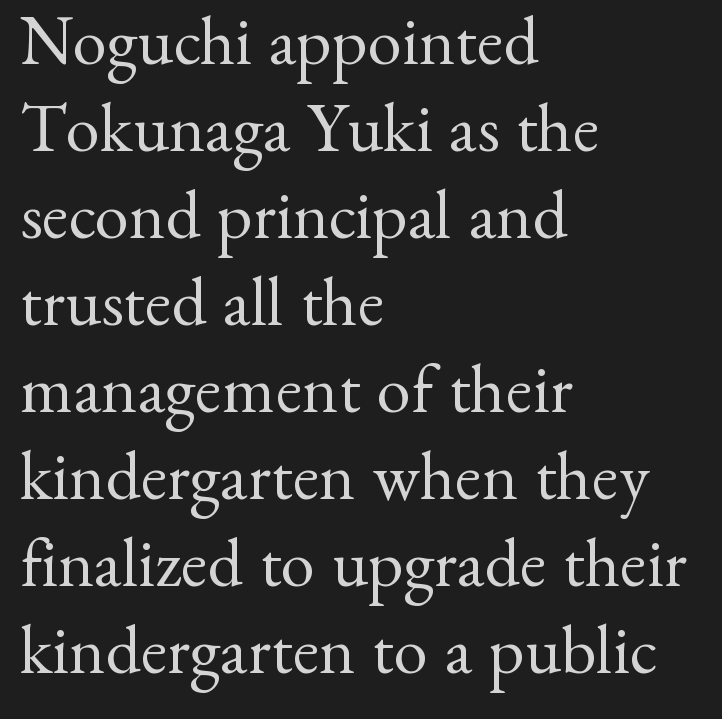
{"serif": "yes", "italic": "no", "bold": "no", "weight": "regular", "width": "normal", "stroke_contrast": "medium", "x_height": "small", "monospaced": "no", "underline": "no", "align": "left", "line_spacing": "normal", "line_spacing_ratio": 1.26, "letter_spacing": "normal", "letter_spacing_em": 0.0, "glyph_px": 69}
